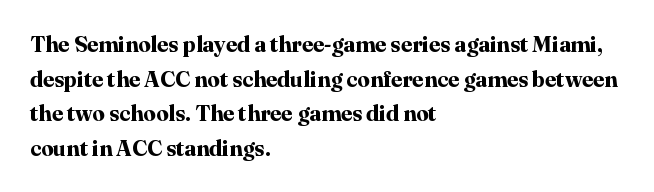
The image shows 22 px bold type, upright; set left-aligned, normal line spacing (1.57x), normal letter spacing, not underlined.
